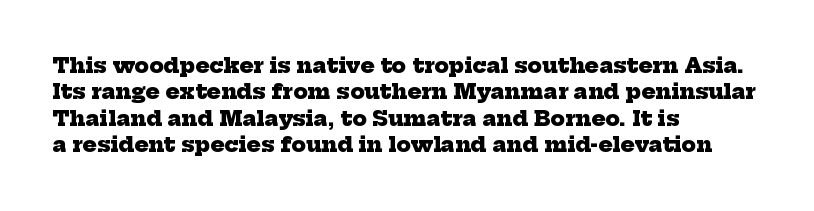
Q: Is the text bold? A: Yes.
Q: Is the text underlined? A: No.
Q: How is the paragraph aligned? A: Left-aligned.
Q: Is the spacing between letters normal or unusually wide? A: Normal.
Q: Is the spacing between lines tight, normal or loose? A: Normal.
